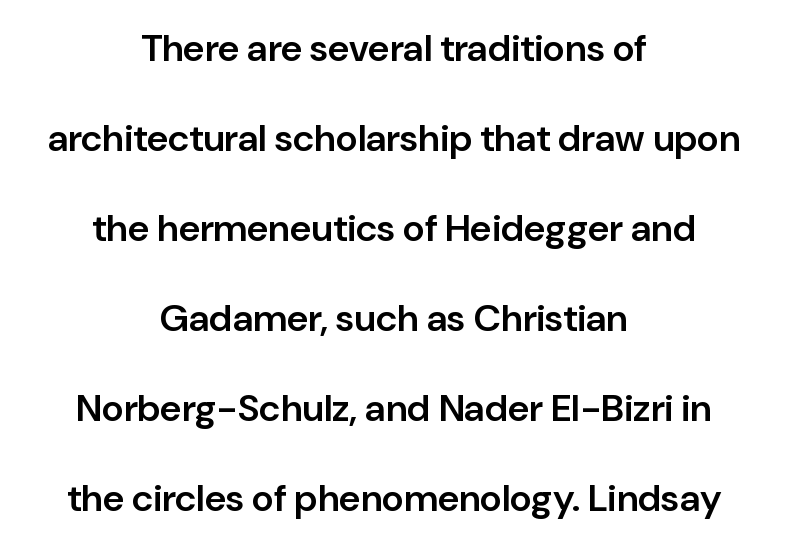
The image shows 38 px semibold sans-serif type, upright; set centered, loose line spacing (2.37x), normal letter spacing, not underlined; low stroke contrast and a medium x-height.
